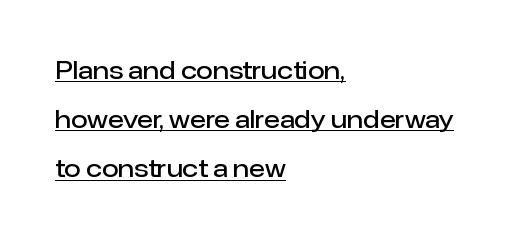
The image shows 24 px text type, upright; set left-aligned, loose line spacing (2.05x), normal letter spacing, underlined.
